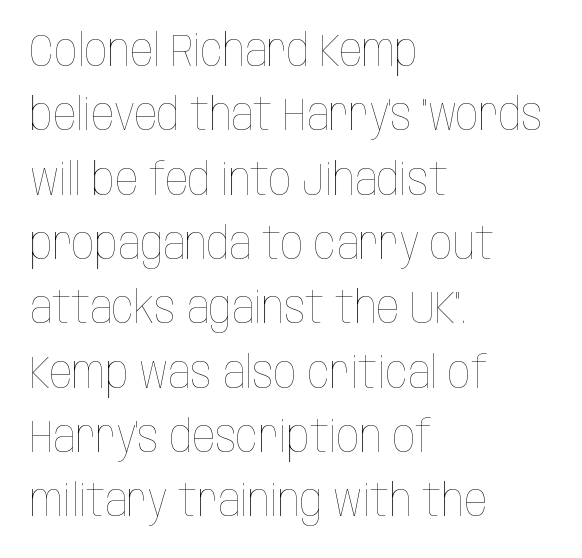
{"italic": "no", "bold": "no", "weight": "thin", "width": "condensed", "stroke_contrast": "low", "x_height": "large", "monospaced": "no", "underline": "no", "align": "left", "line_spacing": "normal", "line_spacing_ratio": 1.43, "letter_spacing": "normal", "letter_spacing_em": 0.0, "glyph_px": 45}
